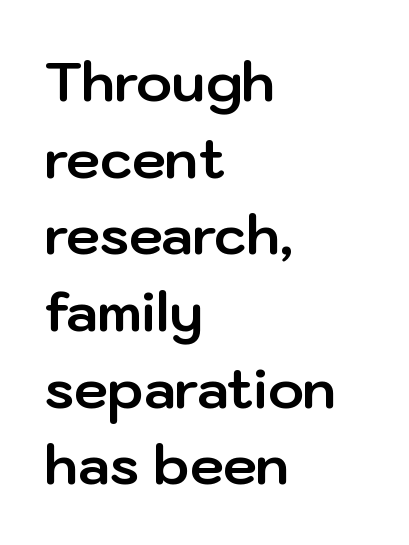
Q: Is the text bold? A: Yes.
Q: Is the text italic (slanted)? A: No, it is upright.
Q: Is the typeface a serif or a sans-serif typeface? A: Sans-serif.
Q: Is the text underlined? A: No.
Q: How is the paragraph aligned? A: Left-aligned.
Q: Is the spacing between letters normal or unusually wide? A: Normal.
Q: Is the spacing between lines tight, normal or loose? A: Normal.
Q: Width (condensed, normal, or wide)? A: Normal.
Q: Stroke contrast? A: Low.
Q: x-height? A: Medium.
Q: Monospaced? A: No.
